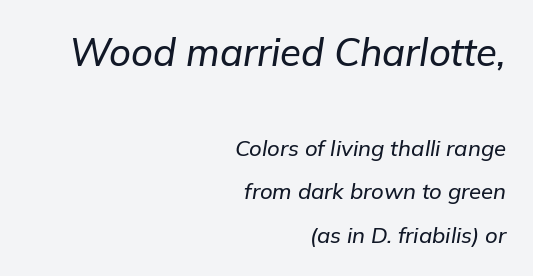
The image shows 38 px text type, italic (leaning right); set right-aligned, loose line spacing (1.98x), normal letter spacing, not underlined; the first (top) block is 1.73x larger; low stroke contrast and a medium x-height.
